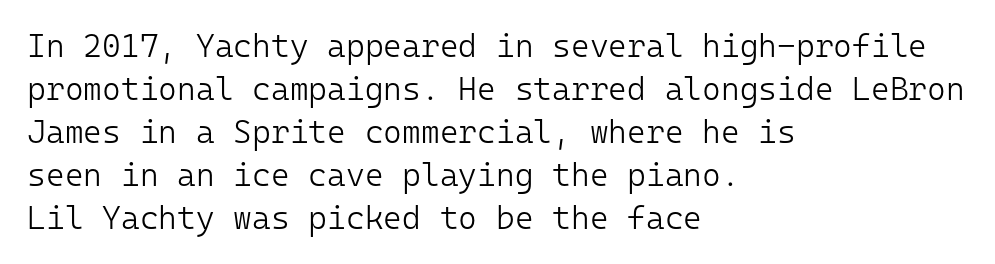
Q: Is the text bold? A: No.
Q: Is the text italic (slanted)? A: No, it is upright.
Q: Is the typeface a serif or a sans-serif typeface? A: Sans-serif.
Q: Is the text underlined? A: No.
Q: How is the paragraph aligned? A: Left-aligned.
Q: Is the spacing between letters normal or unusually wide? A: Normal.
Q: Is the spacing between lines tight, normal or loose? A: Normal.
Q: Width (condensed, normal, or wide)? A: Normal.
Q: Stroke contrast? A: Low.
Q: x-height? A: Medium.
Q: Monospaced? A: Yes.
